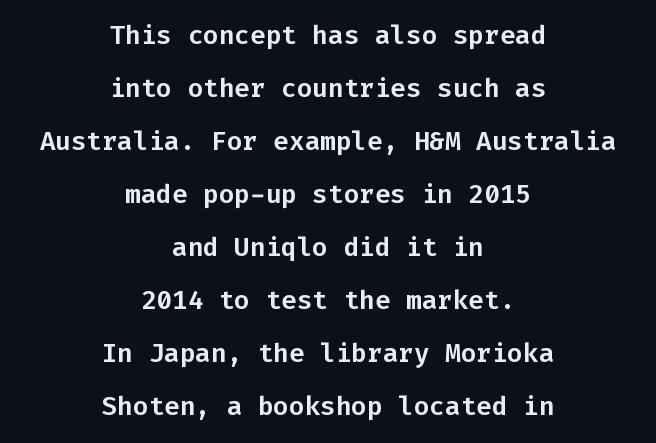
The image shows 26 px text type, upright; set centered, loose line spacing (2.04x), normal letter spacing, not underlined.
